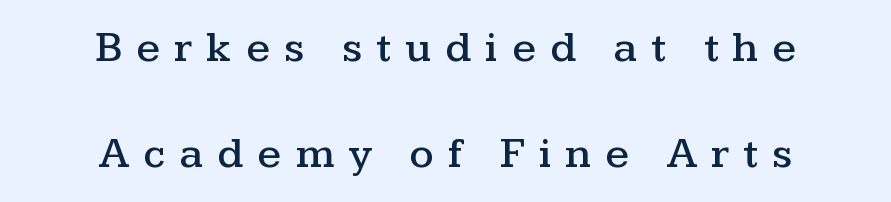
The font's upright variant was chosen for this text. These lines have a slow, spaced-out rhythm from letter to letter. The font family rendered here belongs to the serif group. The passage shown is typed in a proportional face where columns would drift. Reading down the column, the eye jumps a long way to each next line.
